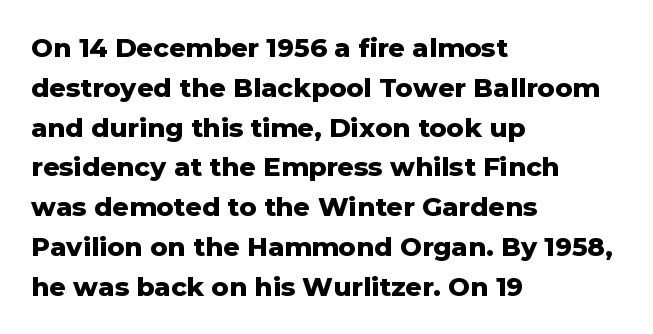
Q: Is the text bold? A: Yes.
Q: Is the text italic (slanted)? A: No, it is upright.
Q: Is the text underlined? A: No.
Q: How is the paragraph aligned? A: Left-aligned.
Q: Is the spacing between letters normal or unusually wide? A: Normal.
Q: Is the spacing between lines tight, normal or loose? A: Normal.
